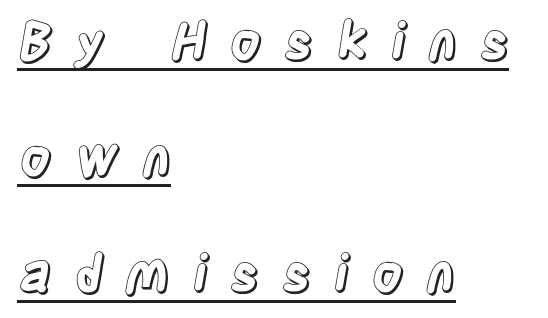
The rendering uses a large line-height, opening up the rows. Loose tracking; the words dissolve into strings of separated letters. A classic flush-left, rag-right setting is used for this passage. The face used here is proportionally spaced, like ordinary book or web type.
